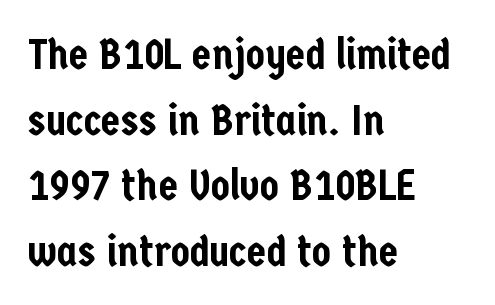
{"serif": "no", "italic": "no", "width": "condensed", "stroke_contrast": "low", "x_height": "medium", "monospaced": "no", "underline": "no", "align": "left", "line_spacing": "normal", "line_spacing_ratio": 1.49, "letter_spacing": "normal", "letter_spacing_em": 0.0, "glyph_px": 44}
